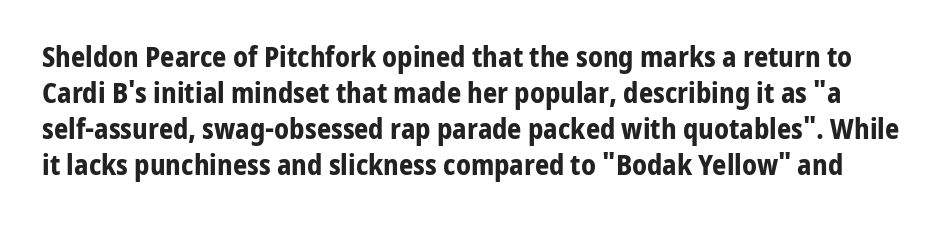
Q: Is the text bold? A: Yes.
Q: Is the text italic (slanted)? A: No, it is upright.
Q: Is the typeface a serif or a sans-serif typeface? A: Sans-serif.
Q: Is the text underlined? A: No.
Q: Is the spacing between letters normal or unusually wide? A: Normal.
Q: Is the spacing between lines tight, normal or loose? A: Normal.
Q: Width (condensed, normal, or wide)? A: Normal.
Q: Stroke contrast? A: Low.
Q: x-height? A: Medium.
Q: Monospaced? A: No.
